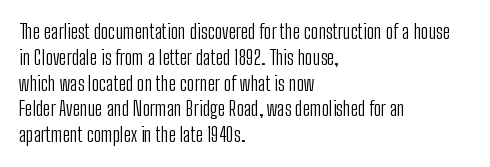
The image shows 20 px text type, upright; set left-aligned, normal line spacing (1.29x), normal letter spacing, not underlined.
